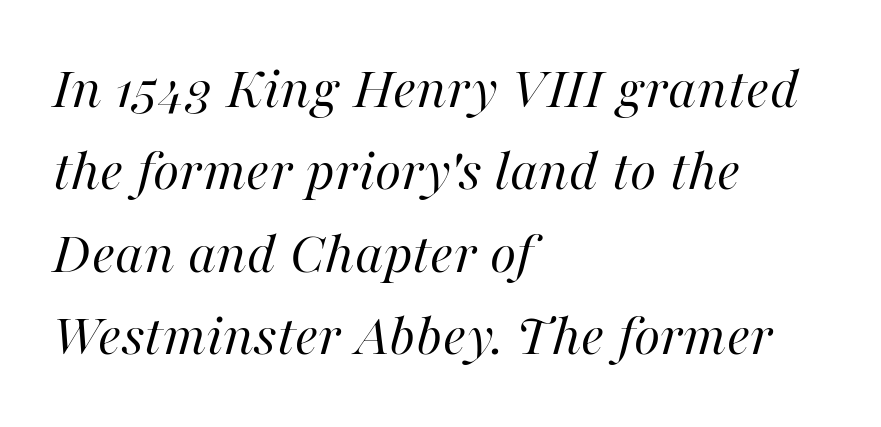
Here the designer chose a conventional face with non-uniform glyph widths. Is the stroke heavy? The answer is a plain regular-or-lighter. The rag falls on the right side of this text block. The words here are not underlined.
